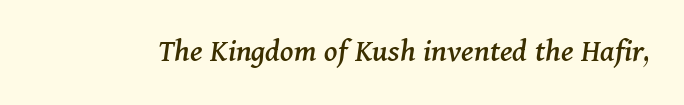
The face used here is rendered with its standard letterfit. Character widths vary here, with narrow letters taking less room than wide ones. Look at the bottom of the vertical strokes: they flare into serifs here. If you drew a line through each stem, it would be angled. Only glyphs here, with clear space below each row.
